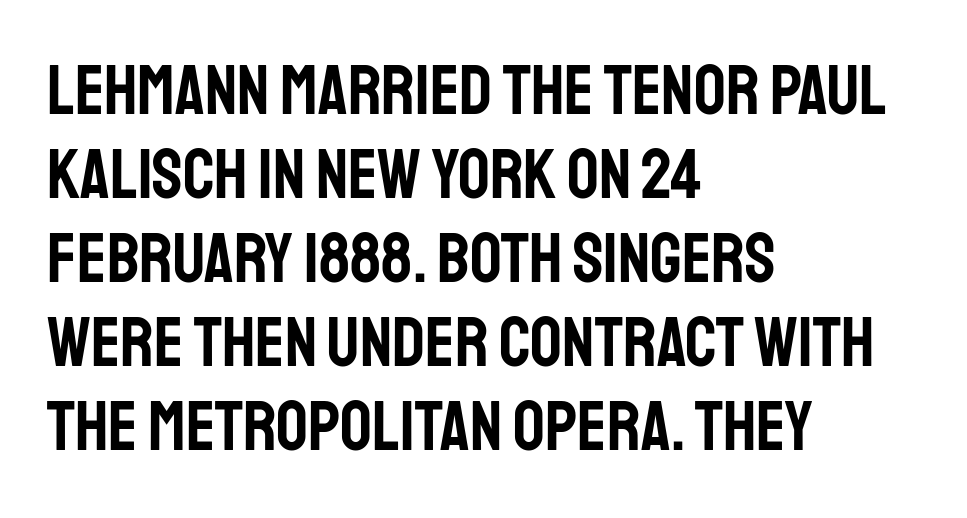
{"serif": "no", "italic": "no", "width": "condensed", "stroke_contrast": "low", "x_height": "large", "monospaced": "no", "underline": "no", "align": "left", "line_spacing_ratio": 1.2, "letter_spacing": "normal", "letter_spacing_em": 0.0, "glyph_px": 70}
